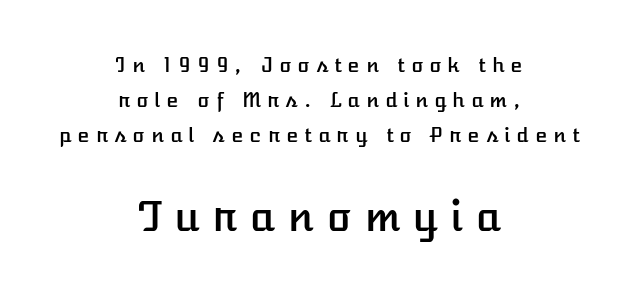
The image shows 41 px text type, upright; set centered, line spacing 1.76x, unusually wide letter spacing (+0.3 em), not underlined; the second (bottom) block is 2.05x larger; low stroke contrast and a medium x-height.
